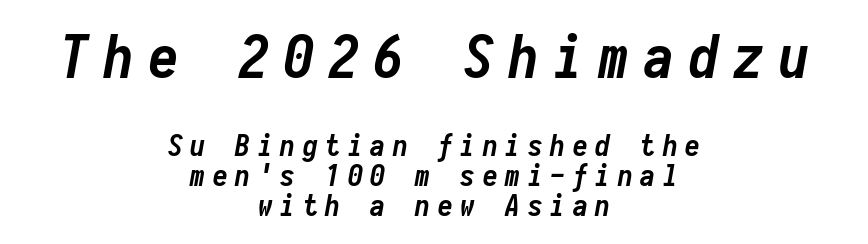
The image shows 60 px semibold, condensed type, italic (leaning right), monospaced; set centered, tight line spacing (0.99x), unusually wide letter spacing (+0.25 em), not underlined; the first (top) block is 2.0x larger; low stroke contrast and a medium x-height.
